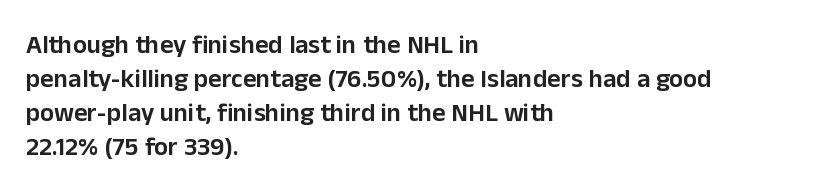
Q: Is the text bold? A: Semi-bold.
Q: Is the text italic (slanted)? A: No, it is upright.
Q: Is the text underlined? A: No.
Q: How is the paragraph aligned? A: Left-aligned.
Q: Is the spacing between letters normal or unusually wide? A: Normal.
Q: Is the spacing between lines tight, normal or loose? A: Normal.
